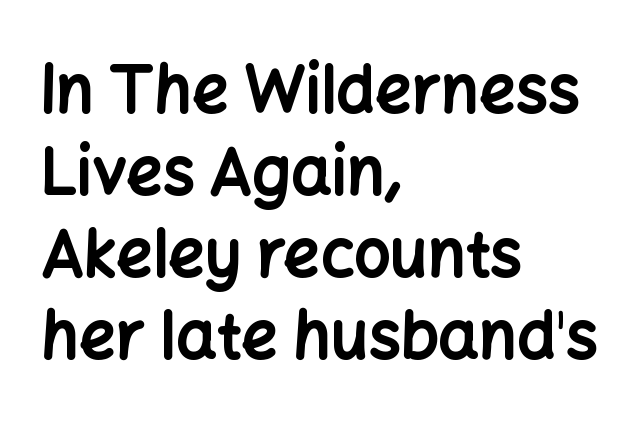
Q: Is the text bold? A: Yes.
Q: Is the text italic (slanted)? A: No, it is upright.
Q: Is the typeface a serif or a sans-serif typeface? A: Sans-serif.
Q: Is the text underlined? A: No.
Q: How is the paragraph aligned? A: Left-aligned.
Q: Is the spacing between letters normal or unusually wide? A: Normal.
Q: Is the spacing between lines tight, normal or loose? A: Normal.
Q: Width (condensed, normal, or wide)? A: Normal.
Q: Stroke contrast? A: Low.
Q: x-height? A: Medium.
Q: Monospaced? A: No.
